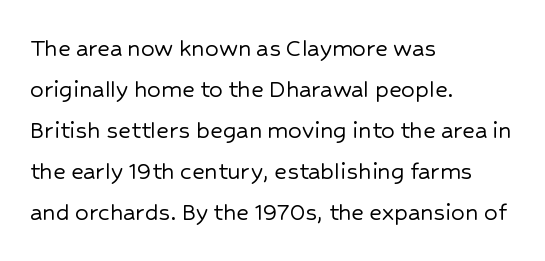
Q: Is the text italic (slanted)? A: No, it is upright.
Q: Is the text underlined? A: No.
Q: How is the paragraph aligned? A: Left-aligned.
Q: Is the spacing between letters normal or unusually wide? A: Normal.
Q: Is the spacing between lines tight, normal or loose? A: Normal.
